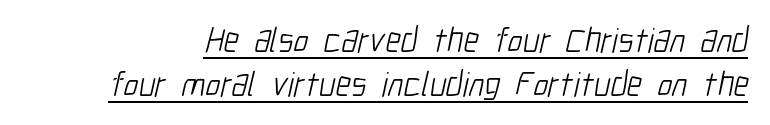
{"serif": "no", "bold": "no", "weight": "light", "width": "condensed", "stroke_contrast": "low", "x_height": "medium", "monospaced": "no", "underline": "yes", "line_spacing": "normal", "line_spacing_ratio": 1.25, "letter_spacing": "normal", "letter_spacing_em": 0.0, "glyph_px": 35}
